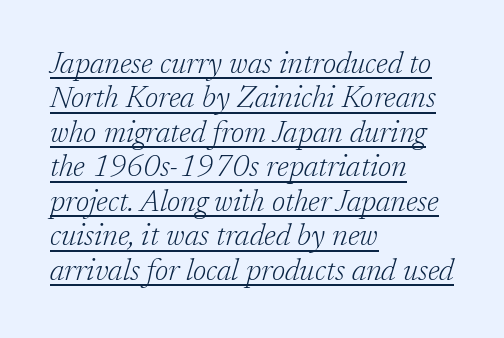
The image shows 30 px light serif type, italic (leaning right); set left-aligned, tight line spacing (1.15x), normal letter spacing, underlined; low stroke contrast and a medium x-height.
